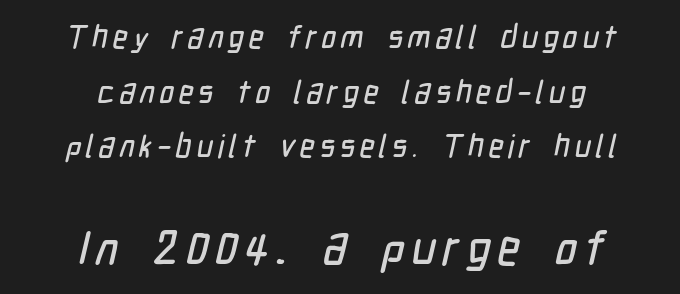
Character widths vary here, with narrow letters taking less room than wide ones. The designer gave the closing block more size than the opening block. Rule under the text: the space is simply empty. The lines are quadded center. The passage shown is typeset with a sans-serif family.
